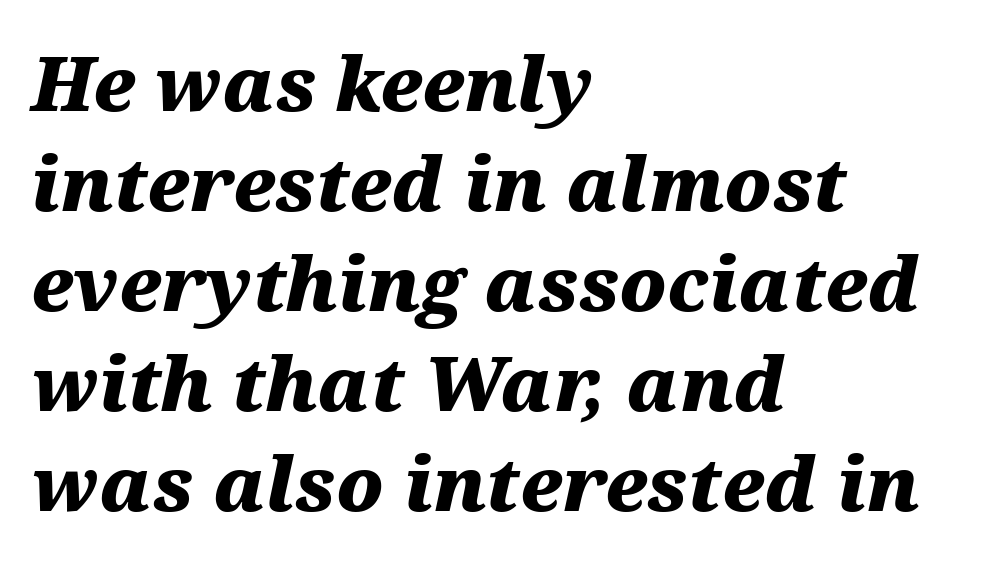
Q: Is the text bold? A: Yes.
Q: Is the text italic (slanted)? A: Yes, it leans right by about 12 degrees.
Q: Is the text underlined? A: No.
Q: How is the paragraph aligned? A: Left-aligned.
Q: Is the spacing between letters normal or unusually wide? A: Normal.
Q: Is the spacing between lines tight, normal or loose? A: Normal.
Q: Width (condensed, normal, or wide)? A: Wide.
Q: Stroke contrast? A: Medium.
Q: x-height? A: Medium.
Q: Monospaced? A: No.
